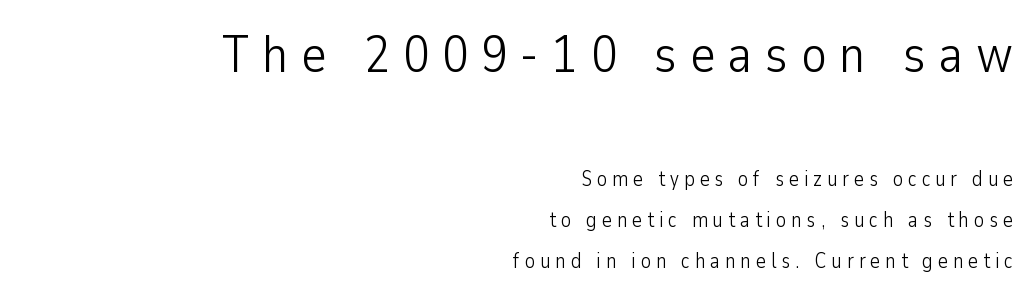
Is there any slant? The stems are plumb. These lines are set flush right with a ragged left edge. Look at the tracking — it's clearly loosened, letters drifting apart. You could not count columns in this text — the font is proportionally spaced.
